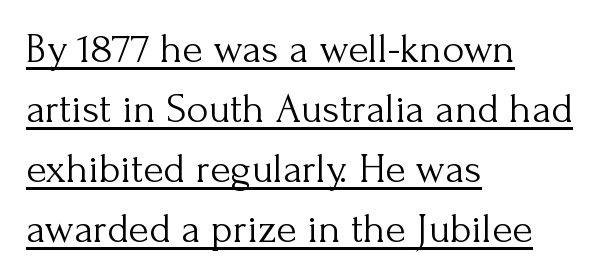
A classic flush-left, rag-right setting is used for this passage. The rendering uses natural spacing where letterforms have individual widths. The axis of the letterforms is exactly vertical. Vertical stems look standard width or narrower in stroke. This is serif lettering, the kind often seen in printed books. Does the leading feel generous? No, just average.
